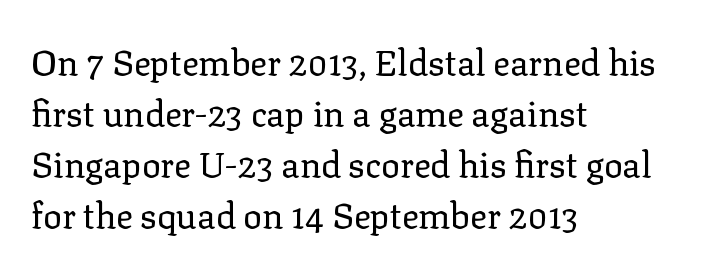
The image shows 35 px regular-weight serif type, upright; set left-aligned, normal line spacing (1.46x), normal letter spacing, not underlined; low stroke contrast and a medium x-height.
